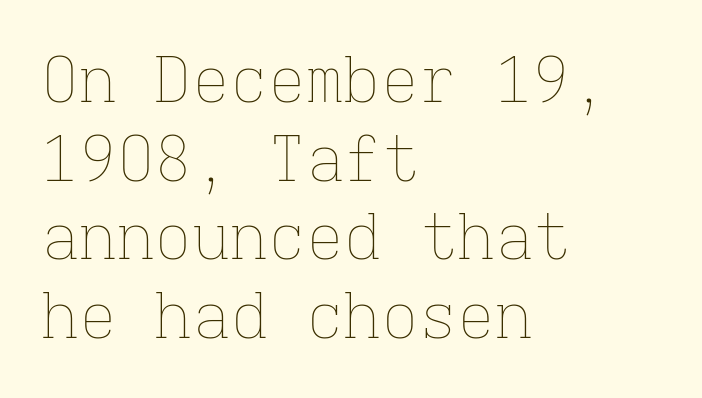
Rendered with straight, roman letterforms. Line beginnings align vertically; line endings do not. This rendering features lettering with no underline. How would I describe the line gaps? Plain and ordinary.
